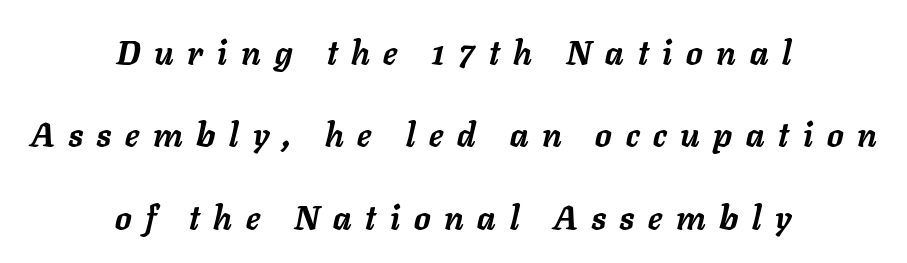
Q: Is the text bold? A: Yes.
Q: Is the text italic (slanted)? A: Yes, it leans right by about 11 degrees.
Q: Is the text underlined? A: No.
Q: How is the paragraph aligned? A: Centered.
Q: Is the spacing between letters normal or unusually wide? A: Unusually wide.
Q: Is the spacing between lines tight, normal or loose? A: Loose.
Q: Width (condensed, normal, or wide)? A: Normal.
Q: Stroke contrast? A: Low.
Q: x-height? A: Medium.
Q: Monospaced? A: No.
